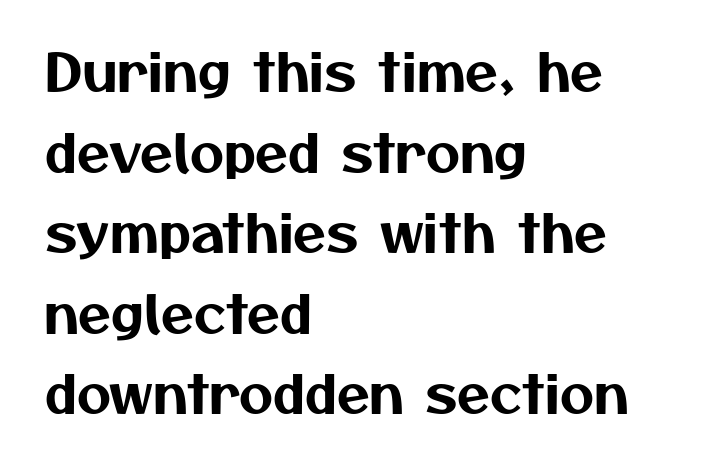
{"serif": "no", "width": "normal", "stroke_contrast": "medium", "x_height": "medium", "monospaced": "no", "underline": "no", "align": "left", "line_spacing": "normal", "line_spacing_ratio": 1.52, "letter_spacing": "normal", "letter_spacing_em": 0.0, "glyph_px": 53}
